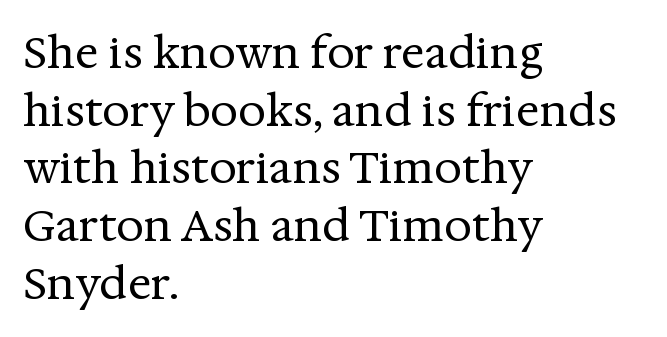
Q: Is the text bold? A: No.
Q: Is the text italic (slanted)? A: No, it is upright.
Q: Is the typeface a serif or a sans-serif typeface? A: Serif.
Q: Is the text underlined? A: No.
Q: How is the paragraph aligned? A: Left-aligned.
Q: Is the spacing between letters normal or unusually wide? A: Normal.
Q: Is the spacing between lines tight, normal or loose? A: Normal.
Q: Width (condensed, normal, or wide)? A: Normal.
Q: Stroke contrast? A: Medium.
Q: x-height? A: Medium.
Q: Monospaced? A: No.
